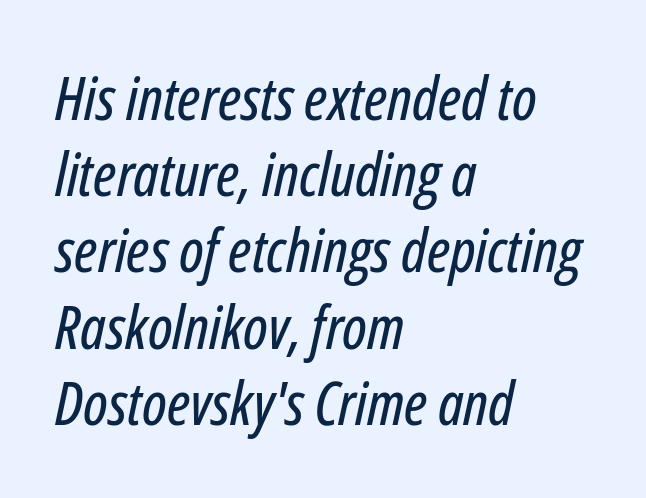
The image shows 60 px condensed type, italic (leaning right); set left-aligned, normal line spacing (1.27x), normal letter spacing, not underlined; low stroke contrast and a medium x-height.
